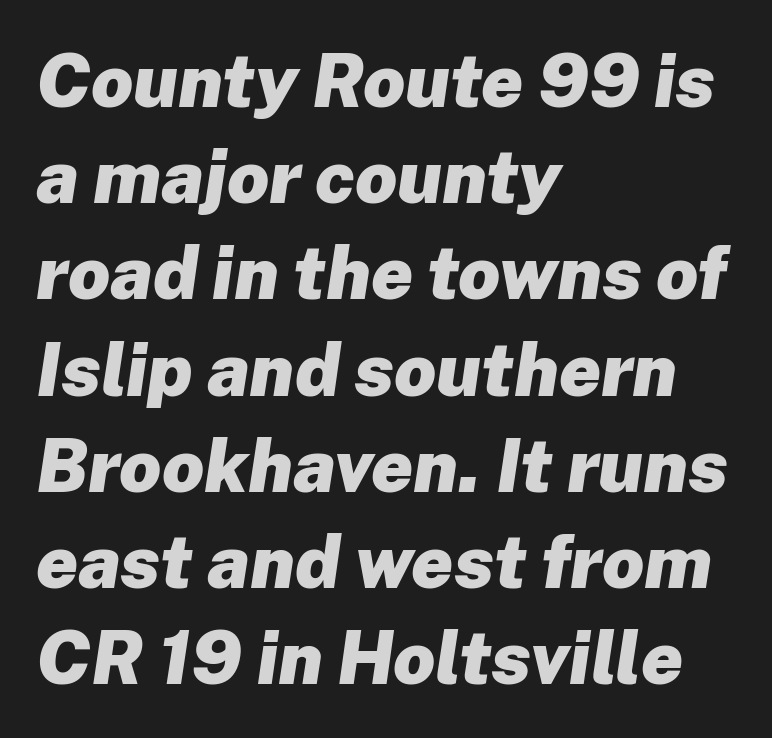
Words float on clear page, feet unadorned. Stroke thickness is high; the sample reads as a true bold. A typesetter would call this proportional, since set widths differ per character. Observe the lean: these are italic letterforms.
